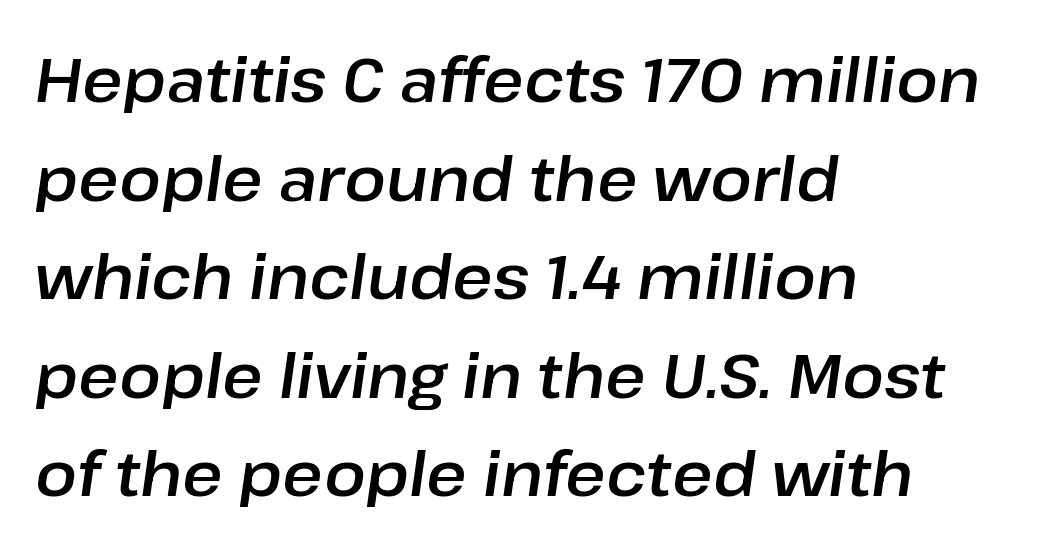
One-word summary of the alignment: left. Caption: standard tracking, unaltered. This sample keeps an unexceptional amount of space between lines. Italic: yes, the glyphs are oblique.
